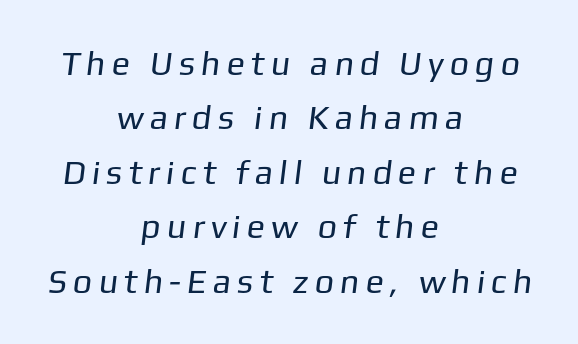
Q: Is the text bold? A: No.
Q: Is the typeface a serif or a sans-serif typeface? A: Sans-serif.
Q: Is the text underlined? A: No.
Q: How is the paragraph aligned? A: Centered.
Q: Is the spacing between letters normal or unusually wide? A: Unusually wide.
Q: Is the spacing between lines tight, normal or loose? A: Normal.
Q: Width (condensed, normal, or wide)? A: Normal.
Q: Stroke contrast? A: Low.
Q: x-height? A: Medium.
Q: Monospaced? A: No.
